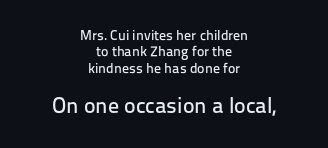
The space beneath each line is pristine and unruled. Centered paragraph, ragged on both sides. Characters follow at the spacing the type designer built in. Of the two passages, the one underneath uses the larger point size.
